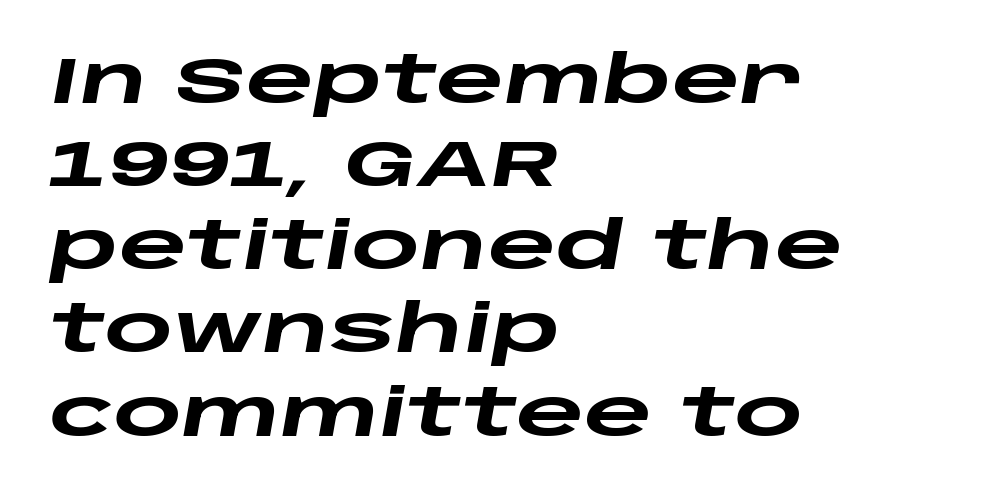
A full-strength bold gives these letters their thick strokes. Is this a fixed-width face? No — the glyphs have proportional, varying widths. Reading down the block, your eye returns to a fixed left position each line. Letter spacing: default.
